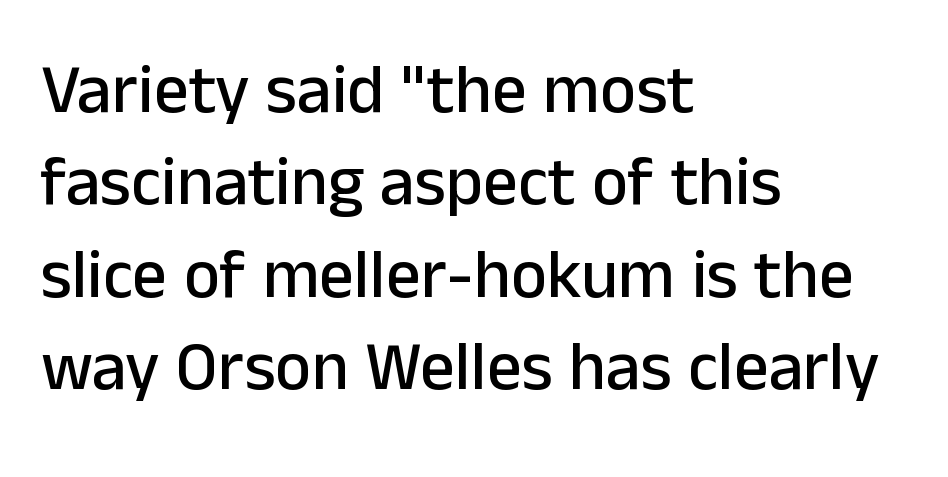
A typesetter would mark this as roman, not italic. You could not count columns in this text — the font is proportionally spaced. These lines keep a tight, regular rhythm from letter to letter. Regarding serifs, this sample does without them.
